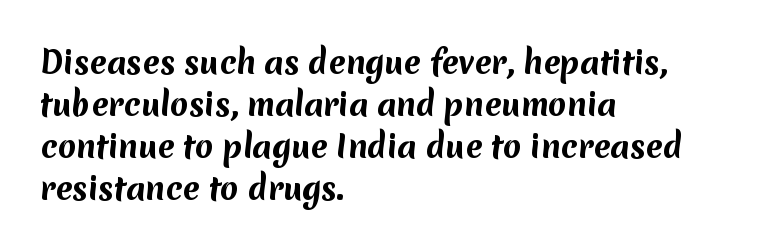
The image shows 30 px bold sans-serif type; set left-aligned, normal line spacing (1.4x), normal letter spacing, not underlined; medium stroke contrast and a medium x-height.
